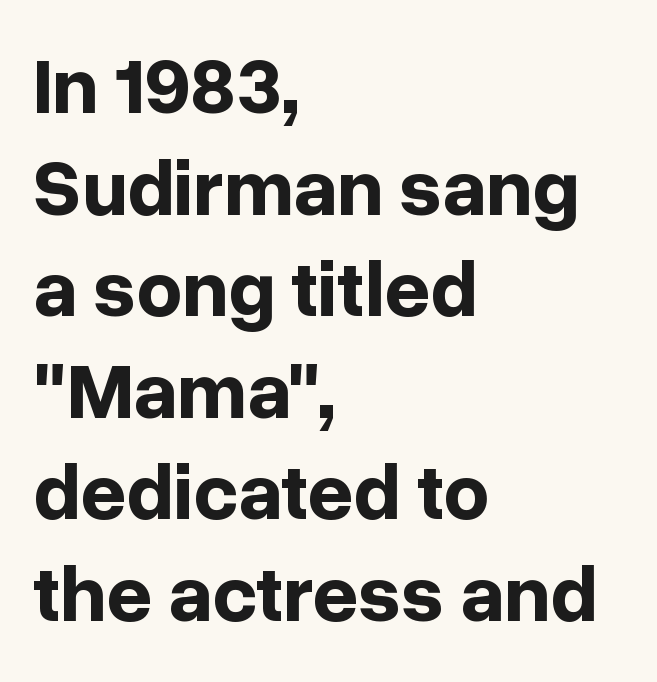
The image shows 80 px bold sans-serif type, upright; set left-aligned, normal line spacing (1.27x), normal letter spacing, not underlined; low stroke contrast and a medium x-height.
